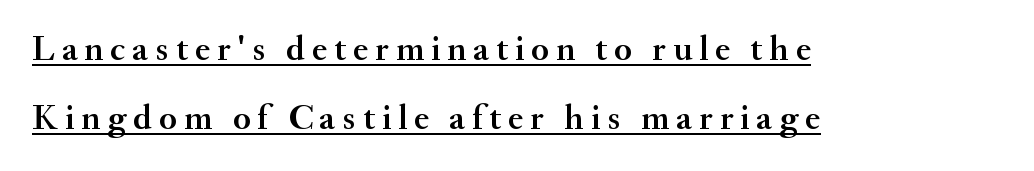
{"serif": "yes", "italic": "no", "width": "normal", "stroke_contrast": "medium", "x_height": "small", "monospaced": "no", "underline": "yes", "align": "left", "line_spacing": "loose", "line_spacing_ratio": 1.92, "glyph_px": 36}
